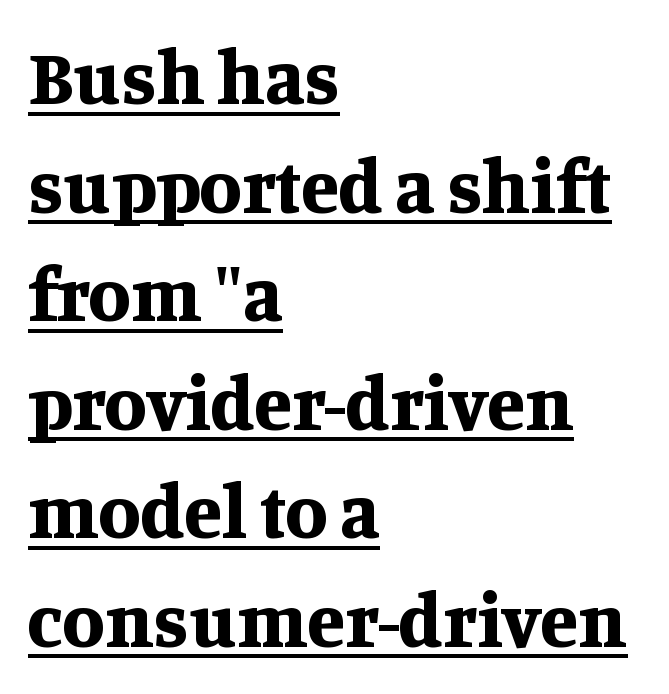
{"serif": "yes", "italic": "no", "bold": "yes", "weight": "bold", "width": "normal", "stroke_contrast": "medium", "x_height": "large", "monospaced": "no", "underline": "yes", "align": "left", "line_spacing": "normal", "line_spacing_ratio": 1.41, "letter_spacing": "normal", "letter_spacing_em": 0.0, "glyph_px": 77}
